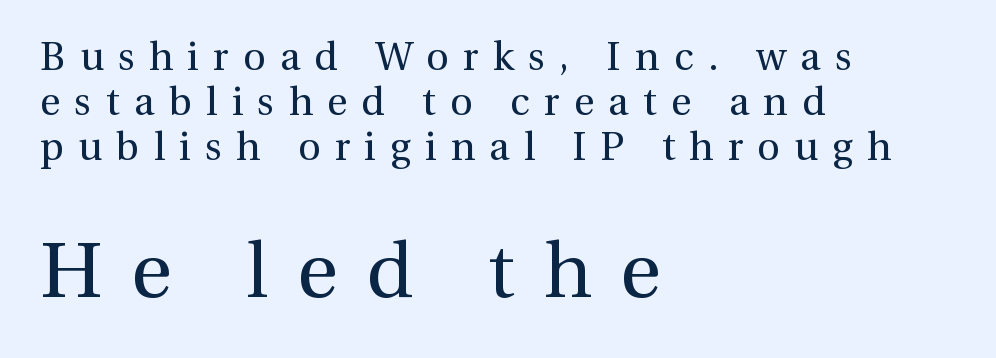
Q: Is the text bold? A: No.
Q: Is the text italic (slanted)? A: No, it is upright.
Q: Is the typeface a serif or a sans-serif typeface? A: Serif.
Q: Is the text underlined? A: No.
Q: How is the paragraph aligned? A: Left-aligned.
Q: Is the spacing between letters normal or unusually wide? A: Unusually wide.
Q: Which block of text is set in a larger size, the first (top) or the second (bottom)? A: The second (bottom) one.
Q: Width (condensed, normal, or wide)? A: Normal.
Q: x-height? A: Medium.
Q: Monospaced? A: No.
